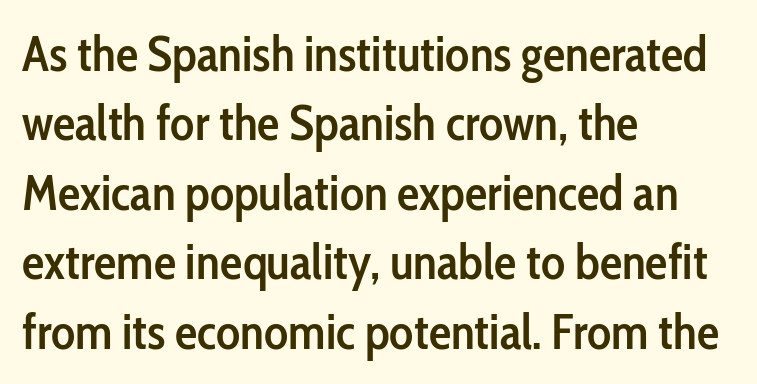
Notice the strokes are somewhat thickened but not fully heavy: this is a semibold. Where is the straight margin? On the left. Honestly, there is no underline to notice here at all. Stroke terminals: plain, sans-serif.
